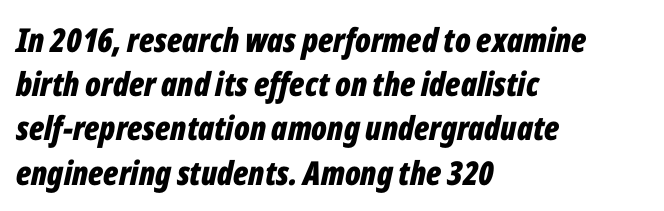
The image shows 33 px bold, condensed type, italic (leaning right); set left-aligned, normal line spacing (1.34x), normal letter spacing, not underlined; low stroke contrast and a medium x-height.
